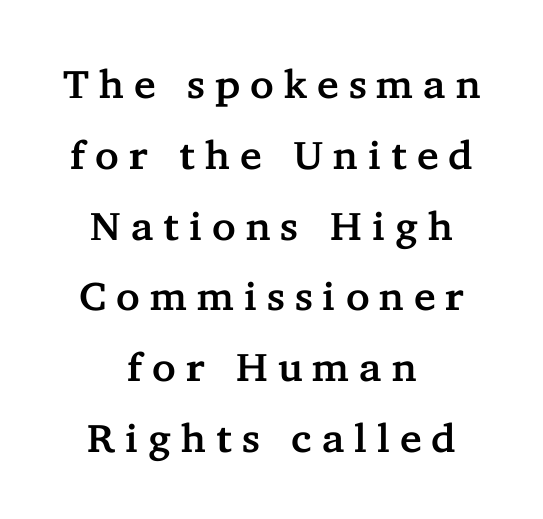
Q: Is the text italic (slanted)? A: No, it is upright.
Q: Is the typeface a serif or a sans-serif typeface? A: Serif.
Q: Is the text underlined? A: No.
Q: How is the paragraph aligned? A: Centered.
Q: Is the spacing between letters normal or unusually wide? A: Unusually wide.
Q: Width (condensed, normal, or wide)? A: Normal.
Q: Stroke contrast? A: Low.
Q: x-height? A: Medium.
Q: Monospaced? A: No.
